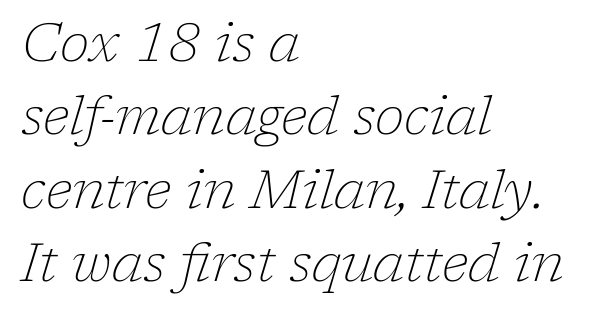
You can tell from the footed stems that serif type was used. The lines are quadded left. Leading matches the norm, producing a regular column. Each letter keeps its own natural width here, so spacing adapts to shape. Nobody drew a line under any word here. No extra tracking has been applied to these lines.
